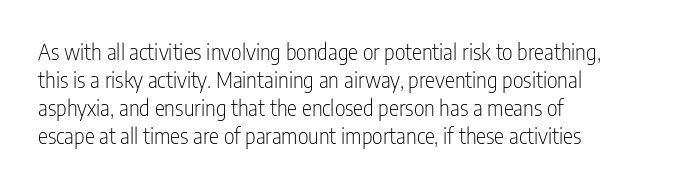
The image shows 21 px text type, upright; set left-aligned, normal line spacing (1.33x), normal letter spacing, not underlined.
